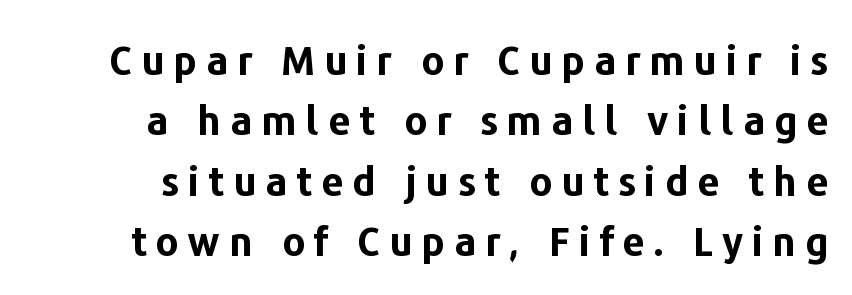
The face used here is proportionally spaced, like ordinary book or web type. Whoever set this chose a conventional vertical rhythm. Honestly, there is no underline to notice here at all. The strokes are fattened all the way to bold. When letters stand straight like this, we call the style roman or upright.
